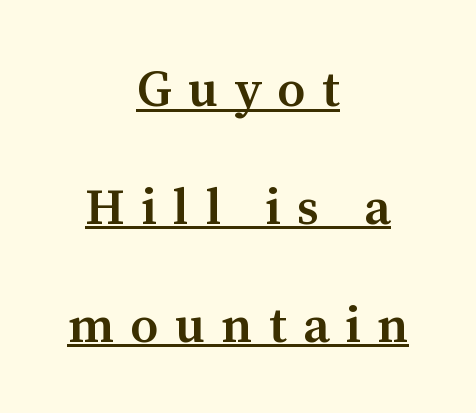
Varying glyph widths throughout — classic text-font behaviour. Semibold letterforms, between regular and bold. When letters stand straight like this, we call the style roman or upright. These lines stack symmetrically, like a column narrowing and widening about its center. The line texture is sparse and dotted thanks to wide tracking.
